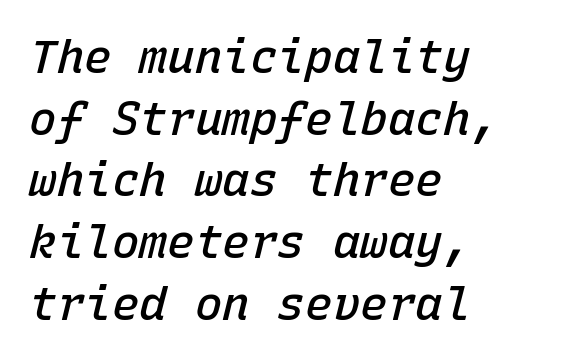
Q: Is the text bold? A: Semi-bold.
Q: Is the text italic (slanted)? A: Yes, it leans right by about 15 degrees.
Q: Is the text underlined? A: No.
Q: How is the paragraph aligned? A: Left-aligned.
Q: Is the spacing between letters normal or unusually wide? A: Normal.
Q: Is the spacing between lines tight, normal or loose? A: Normal.
Q: Width (condensed, normal, or wide)? A: Normal.
Q: Stroke contrast? A: Low.
Q: x-height? A: Medium.
Q: Monospaced? A: Yes.
